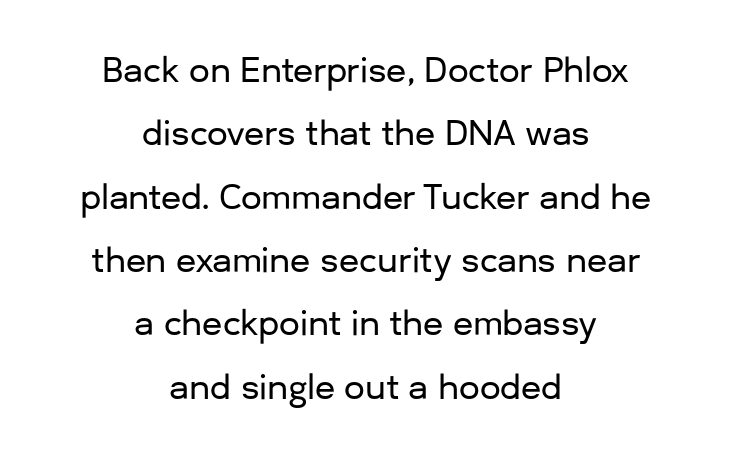
Q: Is the text italic (slanted)? A: No, it is upright.
Q: Is the typeface a serif or a sans-serif typeface? A: Sans-serif.
Q: Is the text underlined? A: No.
Q: How is the paragraph aligned? A: Centered.
Q: Is the spacing between letters normal or unusually wide? A: Normal.
Q: Is the spacing between lines tight, normal or loose? A: Loose.
Q: Width (condensed, normal, or wide)? A: Normal.
Q: Stroke contrast? A: Low.
Q: x-height? A: Medium.
Q: Monospaced? A: No.
